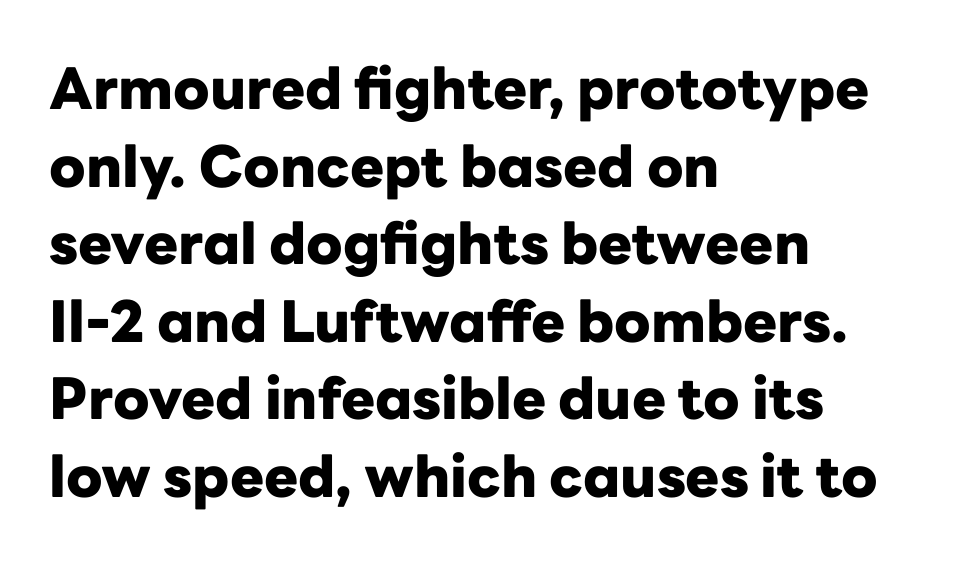
Q: Is the text bold? A: Yes.
Q: Is the text italic (slanted)? A: No, it is upright.
Q: Is the typeface a serif or a sans-serif typeface? A: Sans-serif.
Q: Is the text underlined? A: No.
Q: How is the paragraph aligned? A: Left-aligned.
Q: Is the spacing between letters normal or unusually wide? A: Normal.
Q: Is the spacing between lines tight, normal or loose? A: Normal.
Q: Width (condensed, normal, or wide)? A: Normal.
Q: Stroke contrast? A: Low.
Q: x-height? A: Medium.
Q: Monospaced? A: No.
